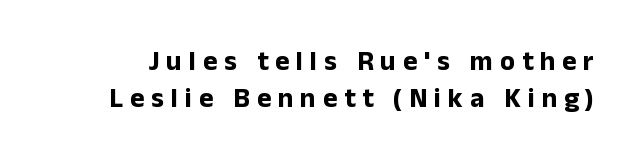
{"italic": "no", "bold": "yes", "underline": "no", "line_spacing": "normal", "line_spacing_ratio": 1.37, "letter_spacing": "wide", "letter_spacing_em": 0.26, "glyph_px": 27}
